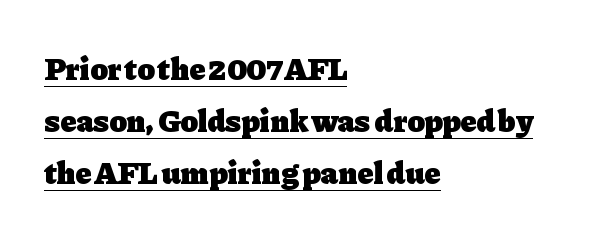
Check the space under the baseline: a stroke is drawn there. You can tell from the footed stems that serif type was used. This sample uses plain, unmodified letter spacing. Do the letters lean? They stand straight. This sample has the flowing, uneven cadence of proportional lettering.
